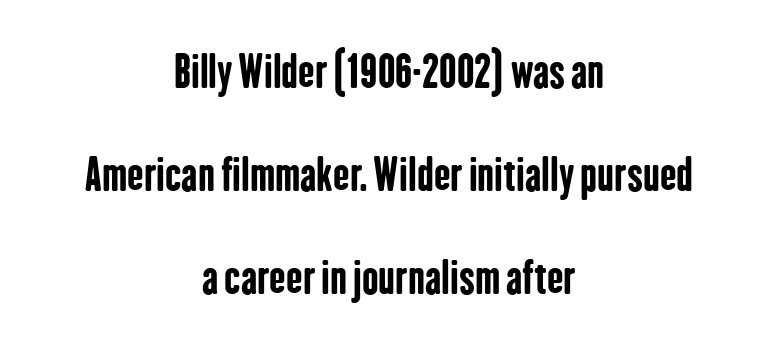
Rows of type keep a wide berth in the vertical direction. Grotesque or geometric, the face here clearly has no serifs. Each letter keeps its own natural width here, so spacing adapts to shape. Bare-footed words on every line. Does the copy run flush right? No — it is centered line by line. When letters stand straight like this, we call the style roman or upright.
